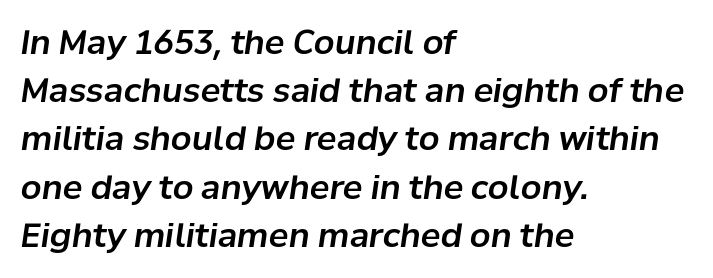
{"italic": "yes", "lean": "right", "slant_degrees": 8, "width": "normal", "stroke_contrast": "low", "x_height": "medium", "monospaced": "no", "underline": "no", "align": "left", "line_spacing": "normal", "line_spacing_ratio": 1.46, "letter_spacing": "normal", "letter_spacing_em": 0.0, "glyph_px": 33}
